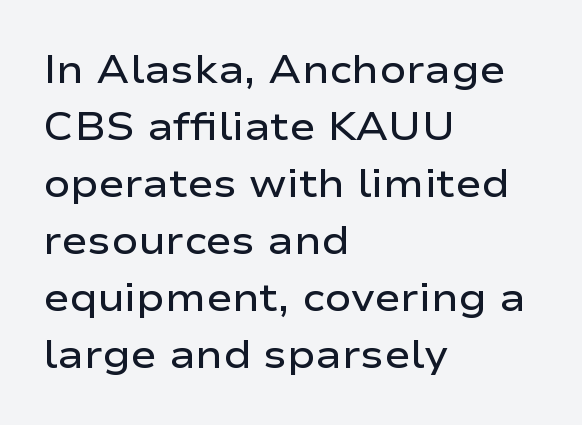
The image shows 39 px semibold, wide sans-serif type, upright; set left-aligned, normal line spacing (1.46x), normal letter spacing, not underlined; low stroke contrast and a medium x-height.
